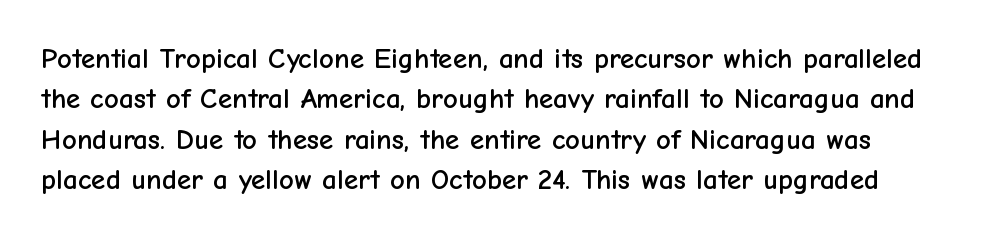
The letters advance in unequal steps, a hallmark of proportional type. Students, observe: this is what conventionally led text looks like. Classification — sans serif. Students, note that the glyphs here touch the page at normal intervals. The words here are not underlined. Designer's note — italics off, roman on.
